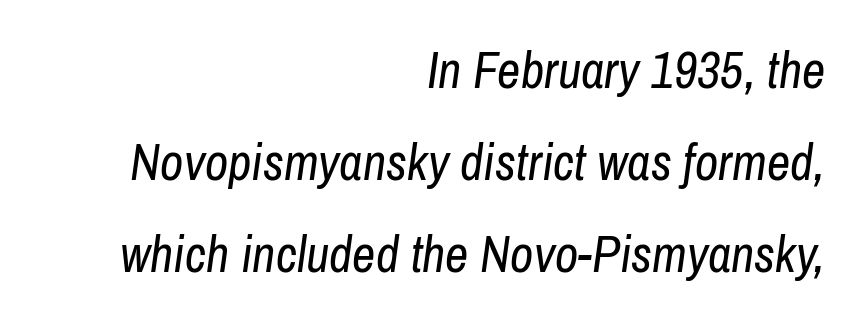
Q: Is the text bold? A: No.
Q: Is the text italic (slanted)? A: Yes, it leans right by about 8 degrees.
Q: Is the text underlined? A: No.
Q: How is the paragraph aligned? A: Right-aligned.
Q: Is the spacing between letters normal or unusually wide? A: Normal.
Q: Width (condensed, normal, or wide)? A: Condensed.
Q: Stroke contrast? A: Low.
Q: x-height? A: Medium.
Q: Monospaced? A: No.
